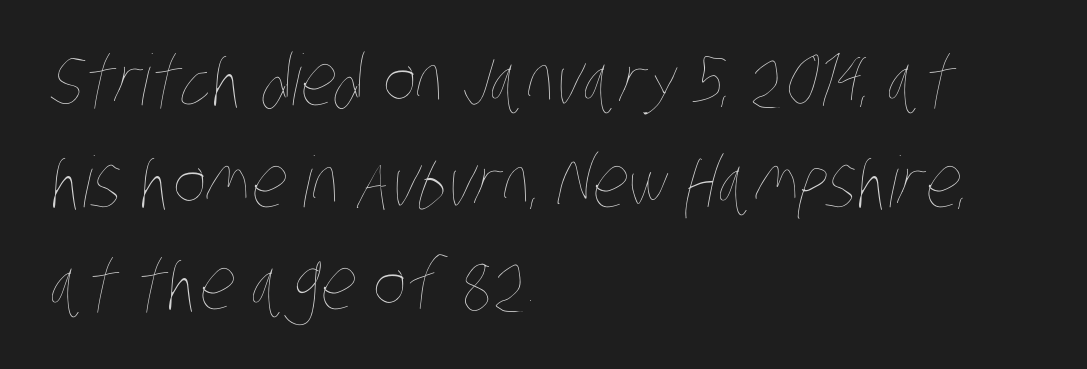
Lines of text with bare space underneath. The gaps between neighbouring characters are ordinary and unremarkable. Is the type heavy? It reads as light-to-regular instead. A student would call this left alignment; a typographer would say flush left, rag right. Summary of vertical rhythm: regular, with standard interline spacing.
